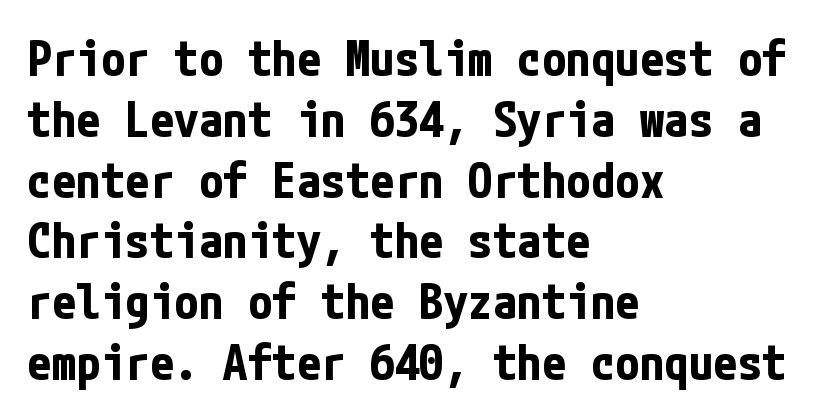
The image shows 49 px bold, condensed sans-serif type, upright; set left-aligned, line spacing 1.24x, normal letter spacing, not underlined; low stroke contrast and a medium x-height.
